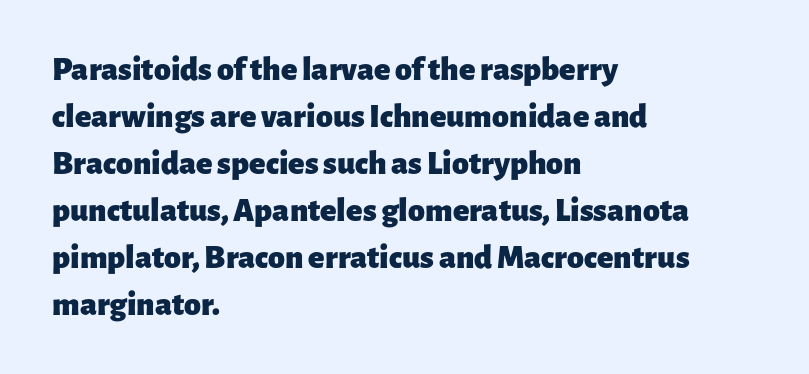
The image shows 34 px heavy sans-serif type, upright; set left-aligned, normal line spacing (1.38x), normal letter spacing, not underlined; low stroke contrast and a medium x-height.
